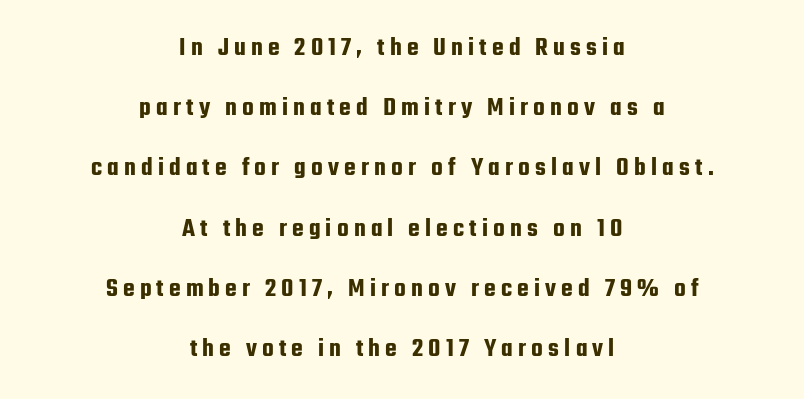
Quick note: not italic, upright. Check the space under the baseline: it is left empty. The paragraph shown floats in the horizontal middle. The block of text is sparse from top to bottom, with ample space between rows.
